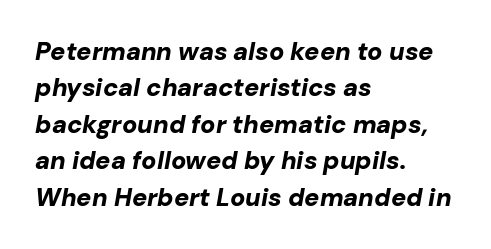
The image shows 25 px bold type, italic (leaning right); set left-aligned, normal line spacing (1.46x), normal letter spacing, not underlined.
